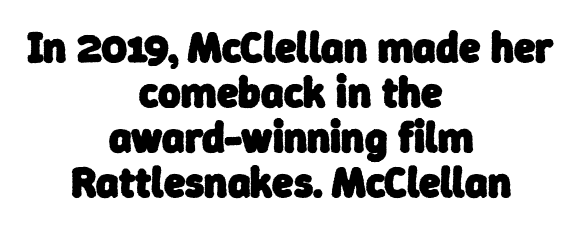
The type family on display is of the sans-serif kind. Cramped leading. These words are printed bold, with thick strokes throughout. Proportional: the letters do not fall into vertical columns.
